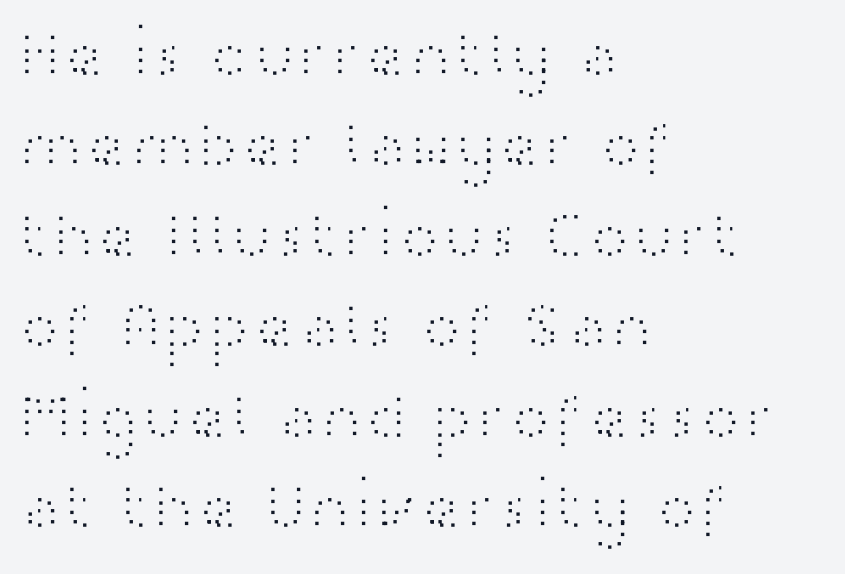
Q: Is the text bold? A: No.
Q: Is the text italic (slanted)? A: No, it is upright.
Q: Is the typeface a serif or a sans-serif typeface? A: Sans-serif.
Q: Is the text underlined? A: No.
Q: How is the paragraph aligned? A: Left-aligned.
Q: Is the spacing between letters normal or unusually wide? A: Normal.
Q: Is the spacing between lines tight, normal or loose? A: Normal.
Q: Width (condensed, normal, or wide)? A: Wide.
Q: Stroke contrast? A: High.
Q: x-height? A: Medium.
Q: Monospaced? A: No.
